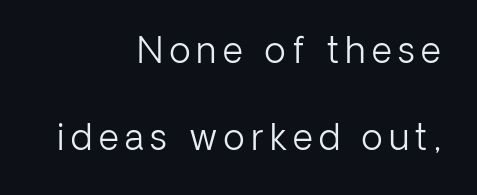
The image shows 35 px light sans-serif type, upright; set right-aligned, loose line spacing (2.48x), not underlined; low stroke contrast and a medium x-height.
